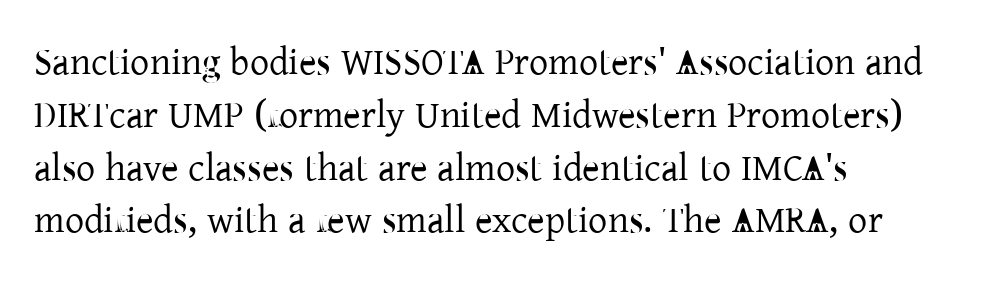
Regarding leading, the lines here are spaced in the standard way. Italic? Not at all — the glyphs are vertical. The lines are quadded left. Tracking value appears to be zero — textbook default spacing. Underline: absent.
